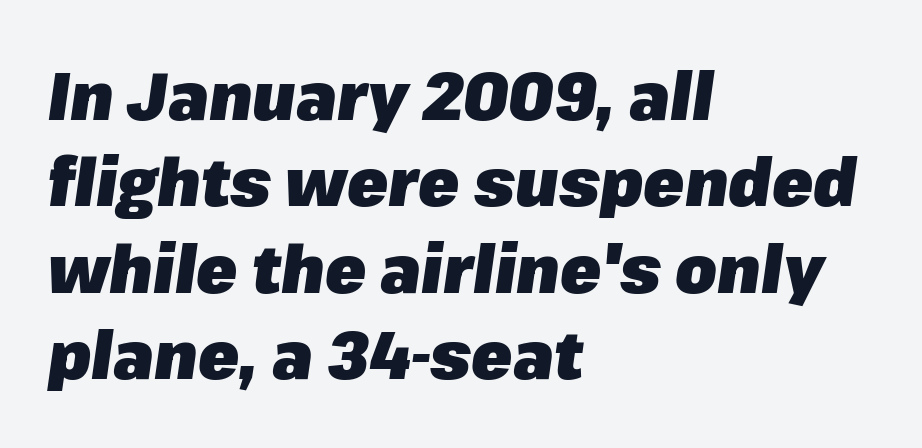
These lines are rendered in a variable-pitch font. The characters look thick and weighty, a clear bold. The rag falls on the right side of this text block. Default kerning and tracking; the words read as compact shapes. In terms of leading, this rendering sits right in the middle. The foot of each line stays bare and open.
